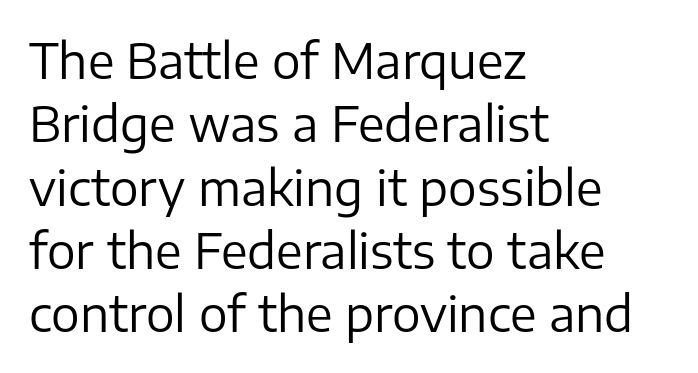
Each word holds together tightly as a unit, with standard inter-letter gaps. How would I describe the line gaps? Plain and ordinary. Typeset ragged right — the left edge is the straight one. The font's upright variant was chosen for this text.
